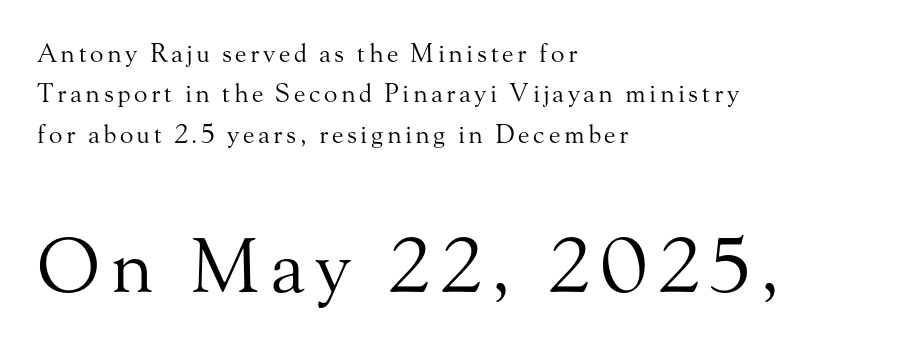
Q: Is the text bold? A: No.
Q: Is the text italic (slanted)? A: No, it is upright.
Q: Is the typeface a serif or a sans-serif typeface? A: Serif.
Q: Is the text underlined? A: No.
Q: How is the paragraph aligned? A: Left-aligned.
Q: Is the spacing between lines tight, normal or loose? A: Normal.
Q: Which block of text is set in a larger size, the first (top) or the second (bottom)? A: The second (bottom) one.
Q: Width (condensed, normal, or wide)? A: Normal.
Q: Stroke contrast? A: Medium.
Q: x-height? A: Small.
Q: Monospaced? A: No.
